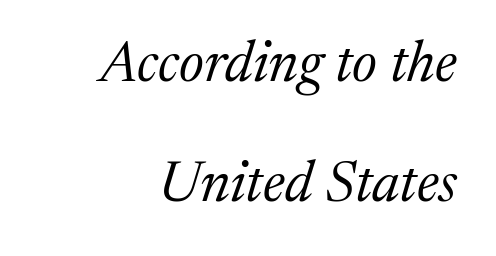
The image shows 57 px regular-weight serif type, italic (leaning right); set loose line spacing (2.1x), normal letter spacing, not underlined; medium stroke contrast and a medium x-height.
